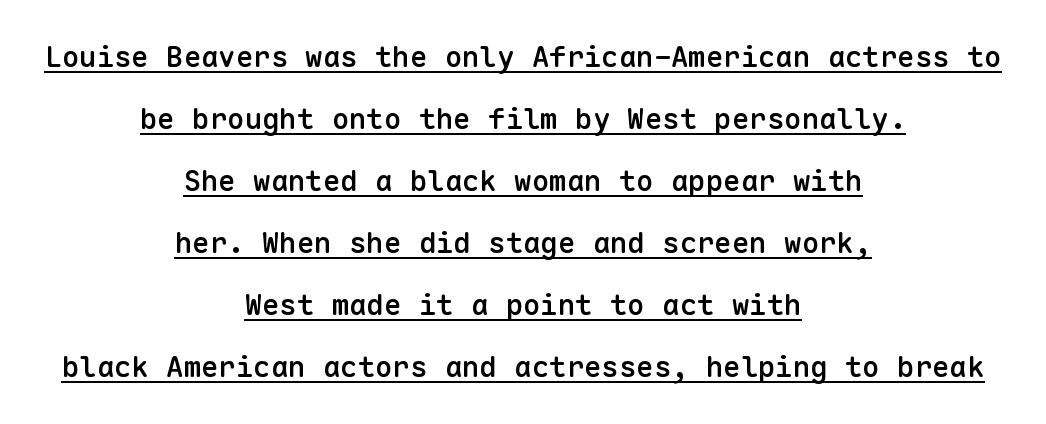
The image shows 29 px semibold sans-serif type, upright, monospaced; set centered, loose line spacing (2.14x), normal letter spacing, underlined; low stroke contrast and a medium x-height.
